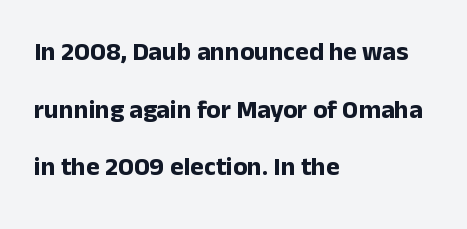
Q: Is the text bold? A: Yes.
Q: Is the text italic (slanted)? A: No, it is upright.
Q: Is the text underlined? A: No.
Q: How is the paragraph aligned? A: Left-aligned.
Q: Is the spacing between letters normal or unusually wide? A: Normal.
Q: Is the spacing between lines tight, normal or loose? A: Loose.
